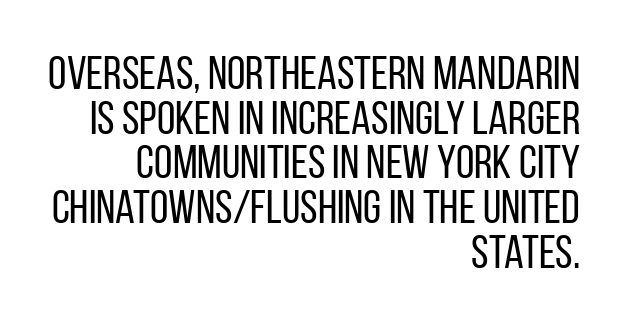
{"serif": "no", "italic": "no", "bold": "no", "weight": "regular", "width": "condensed", "stroke_contrast": "low", "x_height": "large", "monospaced": "no", "underline": "no", "align": "right", "line_spacing": "tight", "line_spacing_ratio": 0.95, "letter_spacing": "normal", "letter_spacing_em": 0.0, "glyph_px": 47}
